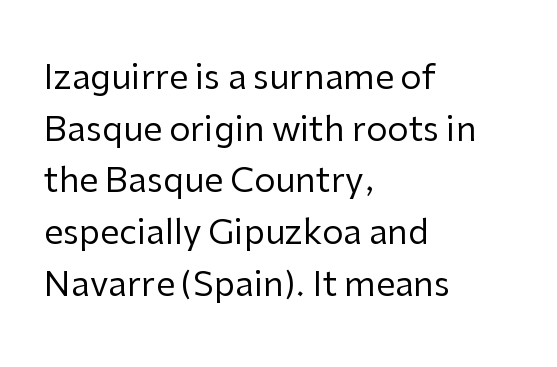
Q: Is the text bold? A: No.
Q: Is the text italic (slanted)? A: No, it is upright.
Q: Is the typeface a serif or a sans-serif typeface? A: Sans-serif.
Q: Is the text underlined? A: No.
Q: How is the paragraph aligned? A: Left-aligned.
Q: Is the spacing between letters normal or unusually wide? A: Normal.
Q: Is the spacing between lines tight, normal or loose? A: Normal.
Q: Width (condensed, normal, or wide)? A: Normal.
Q: Stroke contrast? A: Low.
Q: x-height? A: Medium.
Q: Monospaced? A: No.
